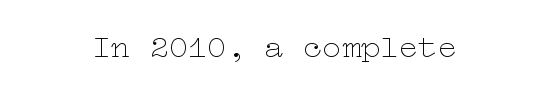
Is the letter spacing exaggerated? No — it looks like the ordinary default. The axis of the letterforms is exactly vertical. Think standard paragraph weight, or any step lighter than that. Has an underline been added? It has not.
